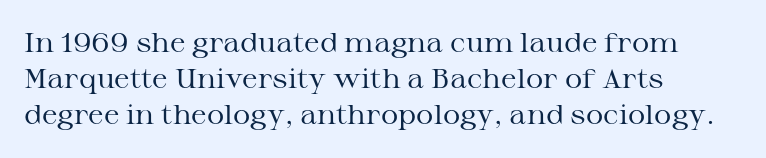
The image shows 27 px text type, upright; set left-aligned, normal line spacing (1.34x), normal letter spacing, not underlined.
